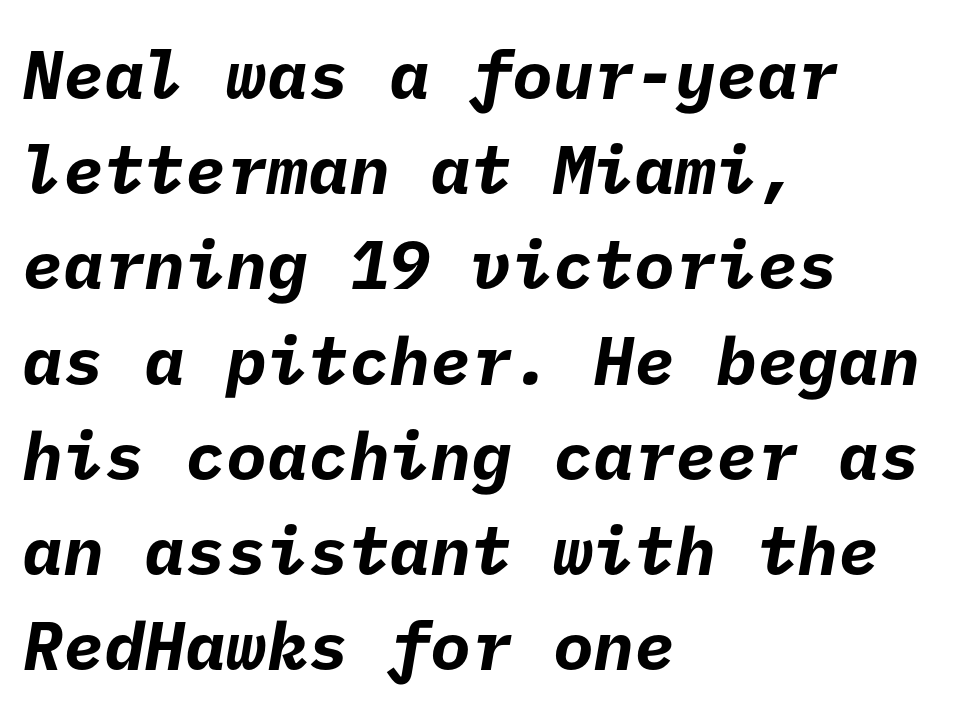
{"serif": "no", "bold": "yes", "weight": "bold", "width": "normal", "stroke_contrast": "low", "x_height": "medium", "underline": "no", "align": "left", "line_spacing": "normal", "line_spacing_ratio": 1.4, "letter_spacing": "normal", "letter_spacing_em": 0.0, "glyph_px": 68}
